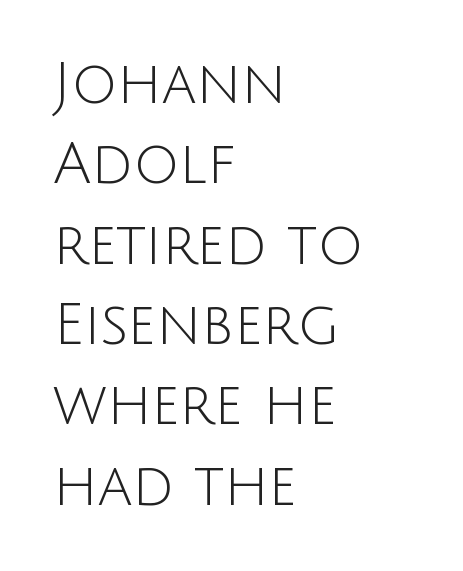
The compositor pushed each line to the left boundary. Compared with typical body copy, the letter spacing here is the same. These lines sit exactly where default settings would place them. Nobody drew a line under any word here. Typographically, this falls in the sans-serif category. Rendered with straight, roman letterforms.
